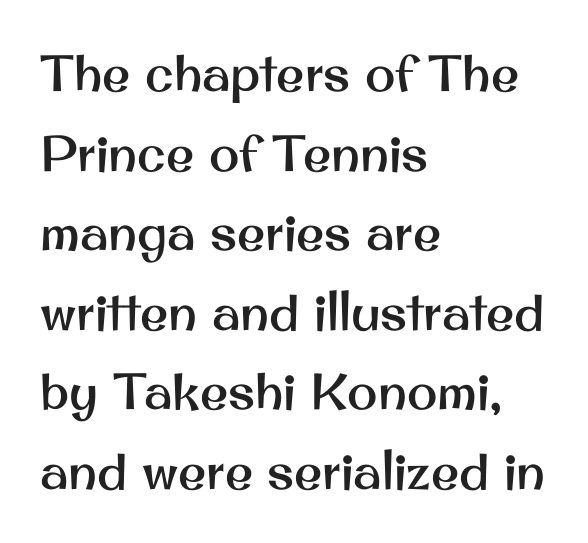
Q: Is the text italic (slanted)? A: No, it is upright.
Q: Is the typeface a serif or a sans-serif typeface? A: Sans-serif.
Q: Is the text underlined? A: No.
Q: How is the paragraph aligned? A: Left-aligned.
Q: Is the spacing between letters normal or unusually wide? A: Normal.
Q: Is the spacing between lines tight, normal or loose? A: Normal.
Q: Width (condensed, normal, or wide)? A: Normal.
Q: Stroke contrast? A: Medium.
Q: x-height? A: Small.
Q: Monospaced? A: No.
